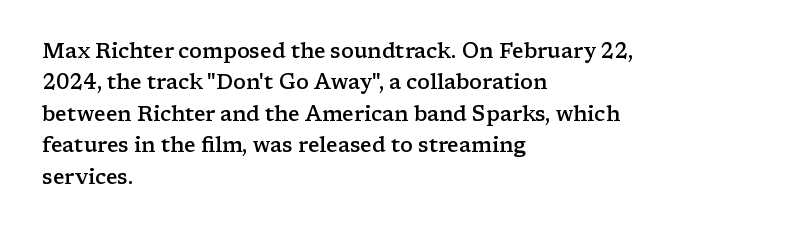
{"italic": "no", "bold": "semi", "underline": "no", "align": "left", "line_spacing": "normal", "line_spacing_ratio": 1.5, "letter_spacing": "normal", "letter_spacing_em": 0.0, "glyph_px": 21}
